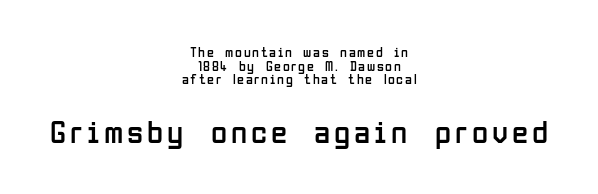
The image shows 33 px regular-weight, condensed sans-serif type, upright; set centered, tight line spacing (0.97x), not underlined; the second (bottom) block is 2.36x larger; low stroke contrast and a medium x-height.
